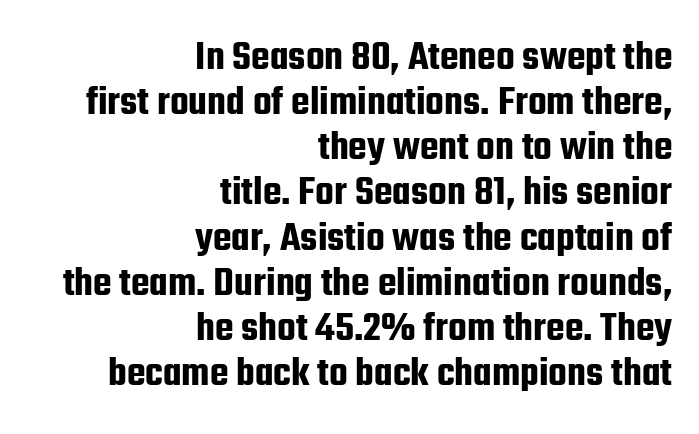
Q: Is the text italic (slanted)? A: No, it is upright.
Q: Is the typeface a serif or a sans-serif typeface? A: Sans-serif.
Q: Is the text underlined? A: No.
Q: How is the paragraph aligned? A: Right-aligned.
Q: Is the spacing between letters normal or unusually wide? A: Normal.
Q: Is the spacing between lines tight, normal or loose? A: Tight.
Q: Width (condensed, normal, or wide)? A: Condensed.
Q: Stroke contrast? A: Low.
Q: x-height? A: Medium.
Q: Monospaced? A: No.
